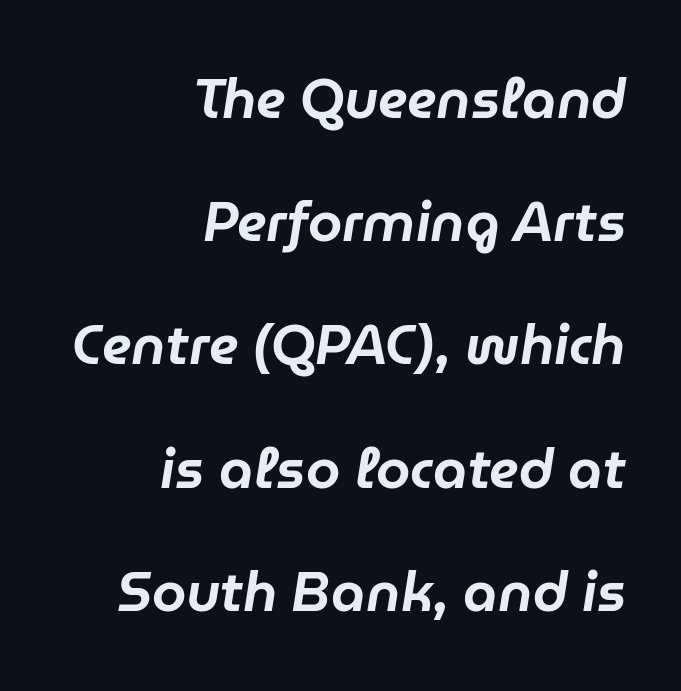
{"italic": "yes", "lean": "right", "slant_degrees": 9, "width": "normal", "stroke_contrast": "low", "x_height": "medium", "monospaced": "no", "underline": "no", "align": "right", "line_spacing": "loose", "line_spacing_ratio": 2.24, "letter_spacing": "normal", "letter_spacing_em": 0.0, "glyph_px": 55}
